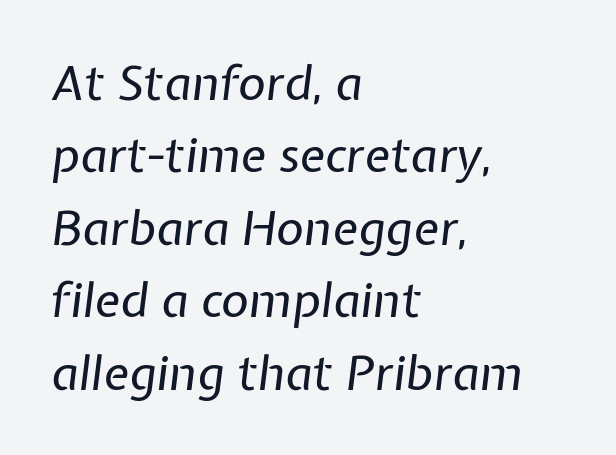
{"italic": "yes", "lean": "right", "slant_degrees": 7, "bold": "no", "weight": "regular", "width": "normal", "stroke_contrast": "low", "x_height": "medium", "monospaced": "no", "underline": "no", "align": "left", "line_spacing": "normal", "line_spacing_ratio": 1.51, "letter_spacing": "normal", "letter_spacing_em": 0.0, "glyph_px": 48}
